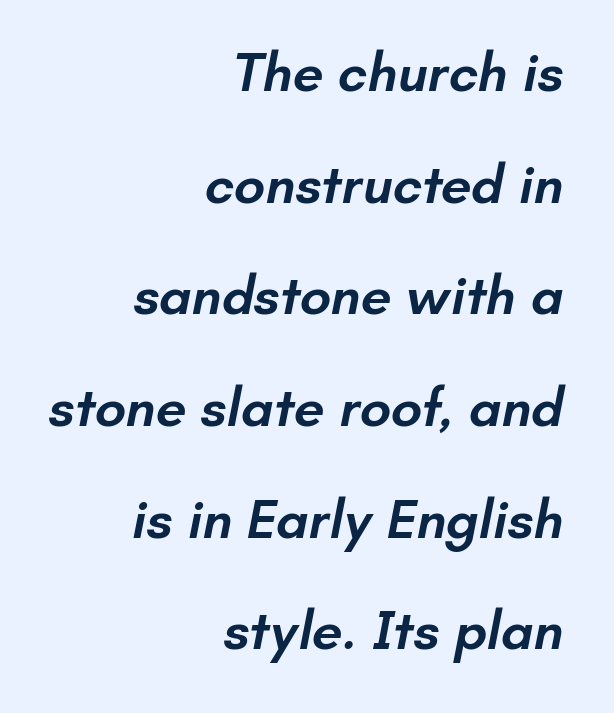
Q: Is the text bold? A: Semi-bold.
Q: Is the typeface a serif or a sans-serif typeface? A: Sans-serif.
Q: Is the text underlined? A: No.
Q: How is the paragraph aligned? A: Right-aligned.
Q: Is the spacing between letters normal or unusually wide? A: Normal.
Q: Is the spacing between lines tight, normal or loose? A: Loose.
Q: Width (condensed, normal, or wide)? A: Normal.
Q: Stroke contrast? A: Low.
Q: x-height? A: Small.
Q: Monospaced? A: No.
